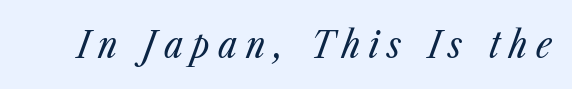
{"italic": "yes", "lean": "right", "slant_degrees": 23, "bold": "no", "weight": "regular", "width": "condensed", "stroke_contrast": "low", "x_height": "medium", "monospaced": "no", "underline": "no", "letter_spacing": "wide", "letter_spacing_em": 0.23, "glyph_px": 38}
